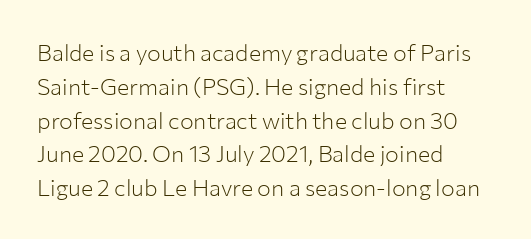
Q: Is the text bold? A: No.
Q: Is the text italic (slanted)? A: No, it is upright.
Q: Is the text underlined? A: No.
Q: How is the paragraph aligned? A: Left-aligned.
Q: Is the spacing between letters normal or unusually wide? A: Normal.
Q: Is the spacing between lines tight, normal or loose? A: Normal.
